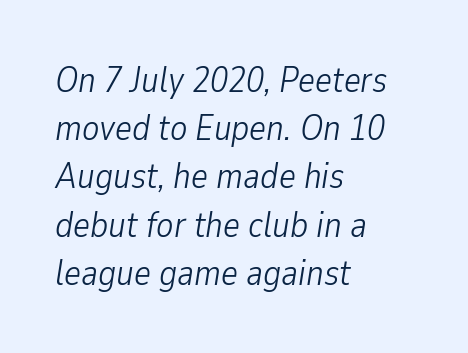
Q: Is the text bold? A: No.
Q: Is the text italic (slanted)? A: Yes, it leans right by about 9 degrees.
Q: Is the text underlined? A: No.
Q: How is the paragraph aligned? A: Left-aligned.
Q: Is the spacing between letters normal or unusually wide? A: Normal.
Q: Is the spacing between lines tight, normal or loose? A: Normal.
Q: Width (condensed, normal, or wide)? A: Condensed.
Q: Stroke contrast? A: Low.
Q: x-height? A: Medium.
Q: Monospaced? A: No.
